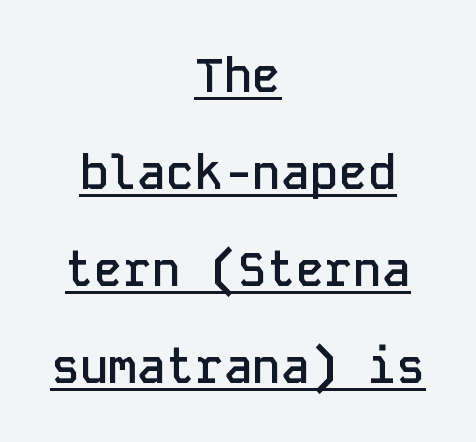
The image shows 48 px semibold sans-serif type, upright, monospaced; set centered, loose line spacing (2.02x), normal letter spacing, underlined; low stroke contrast and a medium x-height.
